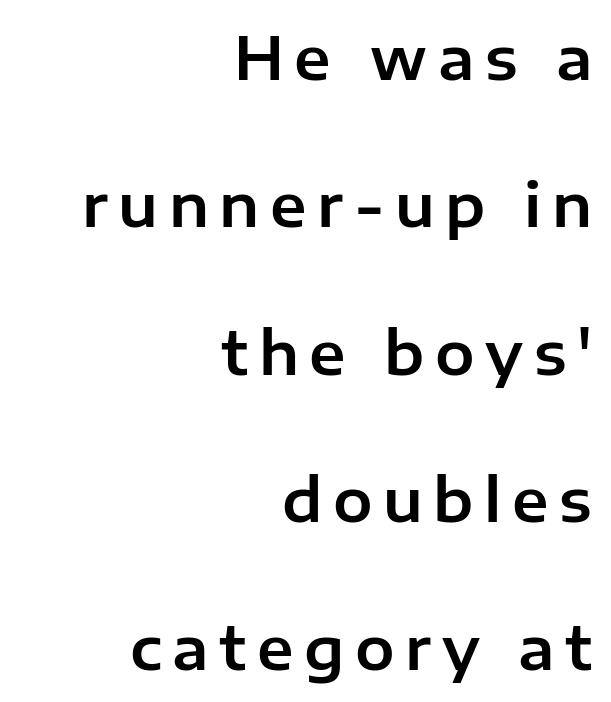
Q: Is the text italic (slanted)? A: No, it is upright.
Q: Is the typeface a serif or a sans-serif typeface? A: Sans-serif.
Q: Is the text underlined? A: No.
Q: How is the paragraph aligned? A: Right-aligned.
Q: Is the spacing between lines tight, normal or loose? A: Loose.
Q: Width (condensed, normal, or wide)? A: Normal.
Q: Stroke contrast? A: Low.
Q: x-height? A: Medium.
Q: Monospaced? A: No.
